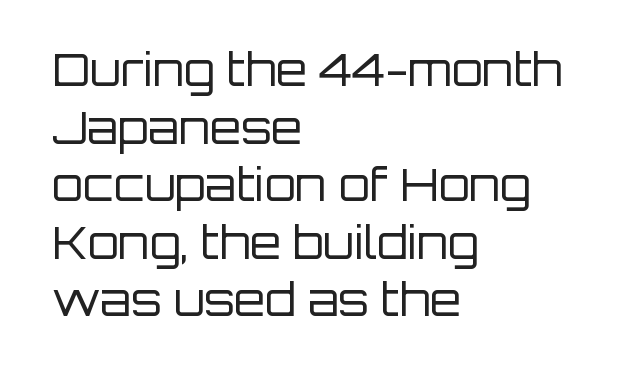
Check where the strokes stop: nothing finishes them off — pure sans. Does extra space separate the letters? No, they use regular spacing. Proportional: the letters do not fall into vertical columns. Counters stay open thanks to moderate or lighter strokes. Nope, not italic — everything's standing straight.
